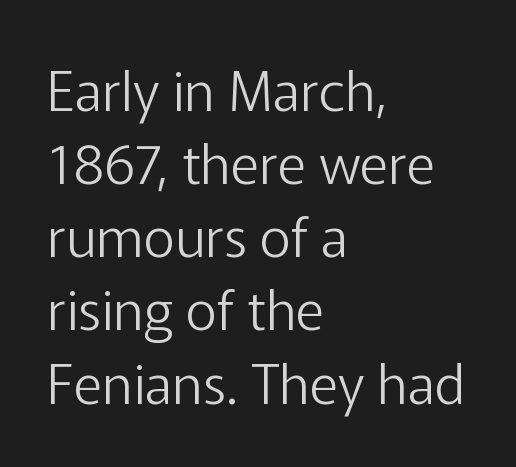
No italicization has been applied; the sample stays upright. The letters advance in unequal steps, a hallmark of proportional type. The gaps between neighbouring characters are ordinary and unremarkable. The ragged edge is on the right, which tells us the setting is flush left.
